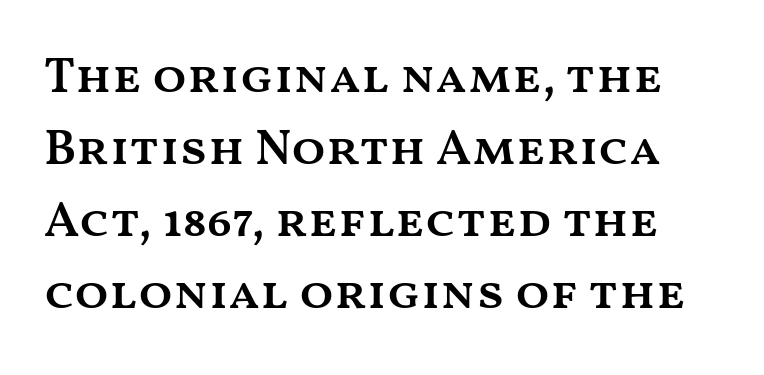
The image shows 50 px semibold, wide type, upright; set normal line spacing (1.44x), normal letter spacing, not underlined; medium stroke contrast and a medium x-height.
